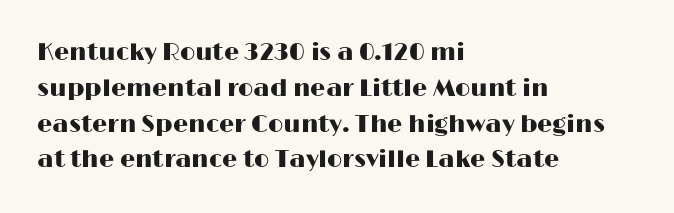
Q: Is the text italic (slanted)? A: No, it is upright.
Q: Is the text underlined? A: No.
Q: How is the paragraph aligned? A: Left-aligned.
Q: Is the spacing between letters normal or unusually wide? A: Normal.
Q: Is the spacing between lines tight, normal or loose? A: Normal.
